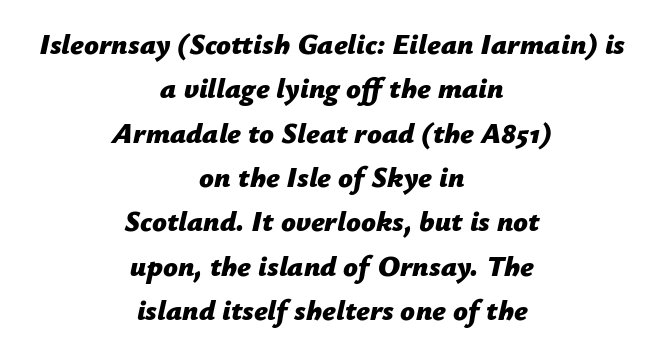
Q: Is the text bold? A: Yes.
Q: Is the text italic (slanted)? A: Yes, it leans right by about 12 degrees.
Q: Is the text underlined? A: No.
Q: How is the paragraph aligned? A: Centered.
Q: Is the spacing between letters normal or unusually wide? A: Normal.
Q: Is the spacing between lines tight, normal or loose? A: Normal.
Q: Width (condensed, normal, or wide)? A: Normal.
Q: Stroke contrast? A: Low.
Q: x-height? A: Medium.
Q: Monospaced? A: No.
